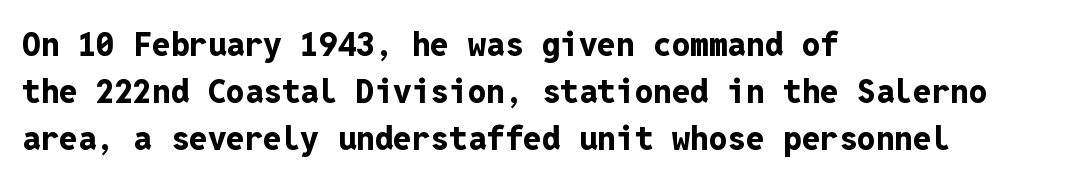
The image shows 33 px bold sans-serif type, upright, monospaced; set left-aligned, normal line spacing (1.43x), normal letter spacing, not underlined; low stroke contrast and a medium x-height.
